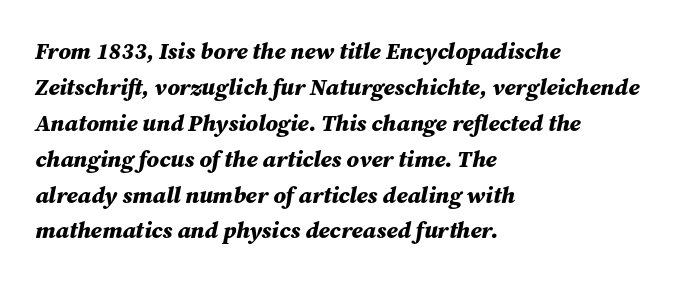
Q: Is the text bold? A: Yes.
Q: Is the text italic (slanted)? A: Yes, it leans right by about 12 degrees.
Q: Is the text underlined? A: No.
Q: How is the paragraph aligned? A: Left-aligned.
Q: Is the spacing between letters normal or unusually wide? A: Normal.
Q: Is the spacing between lines tight, normal or loose? A: Normal.
